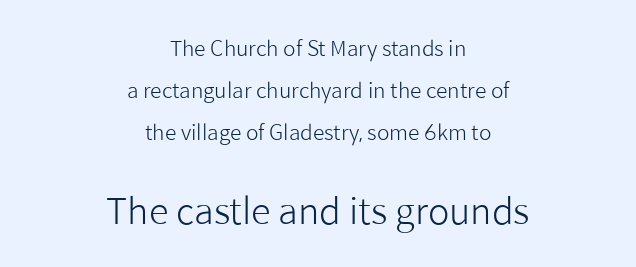
You could fit nearly another row in the gap between these rows. Clear beneath every line of the passage. No italicization has been applied; the sample stays upright. Varying glyph widths throughout — classic text-font behaviour. Stems here are at most as thick as an everyday book face.
